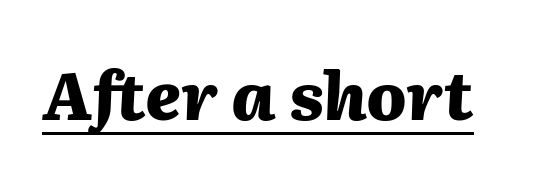
The image shows 66 px heavy type, italic (leaning right); set normal letter spacing, underlined; medium stroke contrast and a medium x-height.
